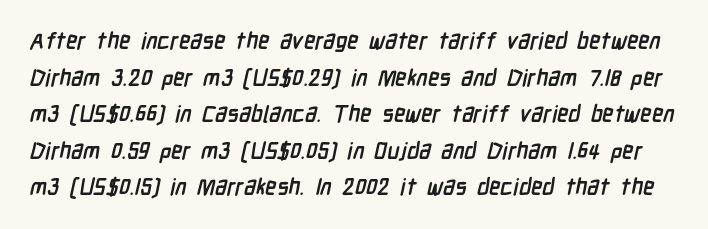
The passage shown is not underscored anywhere. Plenty of ink on the page — the face is bold. Between one letter and the next there's only the usual sliver of space. Regular leading.
